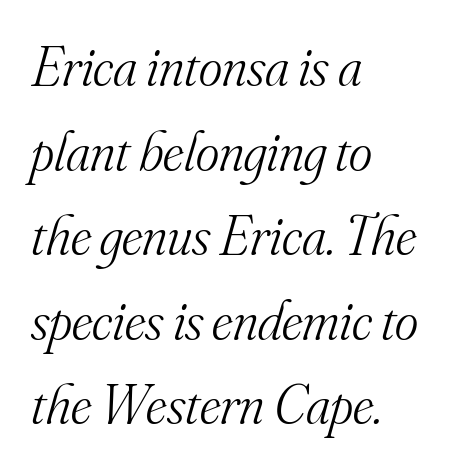
The image shows 56 px light serif type, italic (leaning right); set left-aligned, normal line spacing (1.51x), normal letter spacing, not underlined; medium stroke contrast and a small x-height.
